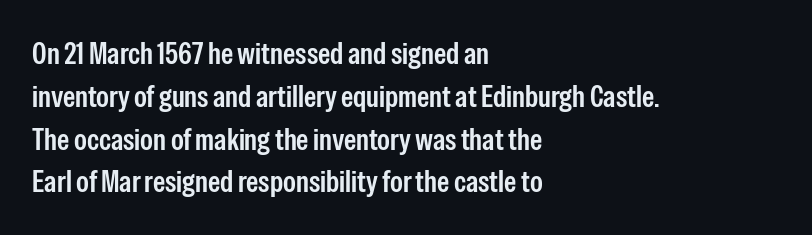
The image shows 31 px semibold, condensed sans-serif type, upright; set left-aligned, normal line spacing (1.38x), normal letter spacing, not underlined; low stroke contrast and a medium x-height.
